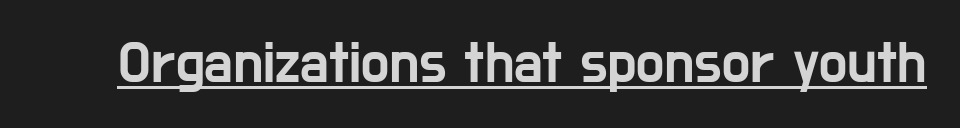
{"serif": "no", "italic": "no", "width": "condensed", "stroke_contrast": "low", "x_height": "medium", "monospaced": "no", "underline": "yes", "letter_spacing": "normal", "letter_spacing_em": 0.0, "glyph_px": 59}
